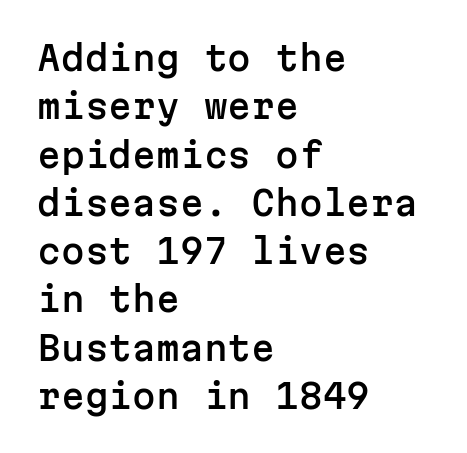
{"serif": "no", "italic": "no", "width": "normal", "stroke_contrast": "low", "x_height": "medium", "monospaced": "yes", "underline": "no", "align": "left", "line_spacing": "normal", "line_spacing_ratio": 1.42, "letter_spacing": "normal", "letter_spacing_em": 0.0, "glyph_px": 34}
